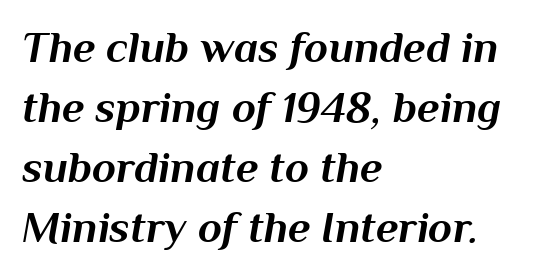
The image shows 44 px bold type, italic (leaning right); set left-aligned, normal line spacing (1.36x), normal letter spacing, not underlined; medium stroke contrast and a medium x-height.
